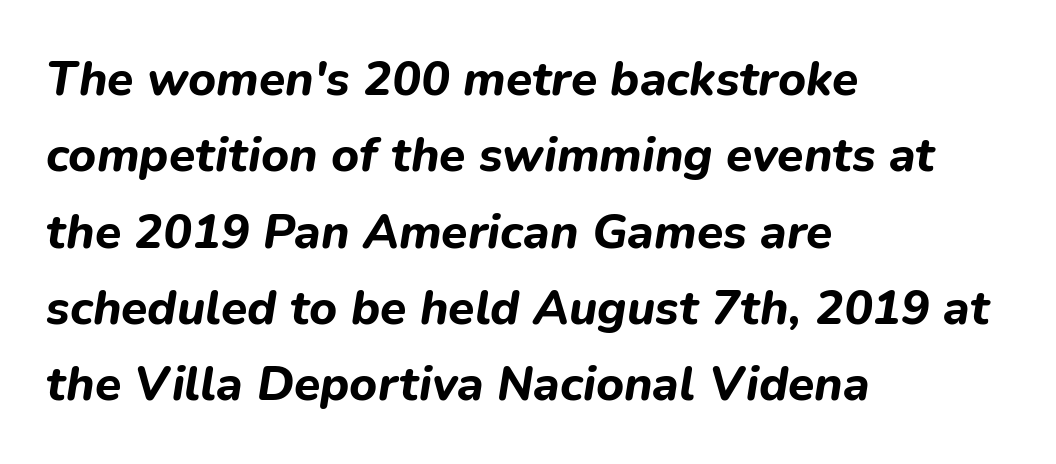
Compared with typical body copy, the letter spacing here is the same. Does the copy run flush right? No — it runs flush left. Do the characters align in a grid? No, the font is proportional. A normal amount of white space separates one row of letters from the next. The zone under the glyphs is completely vacant. The passage shown leans; its letterforms are oblique.
